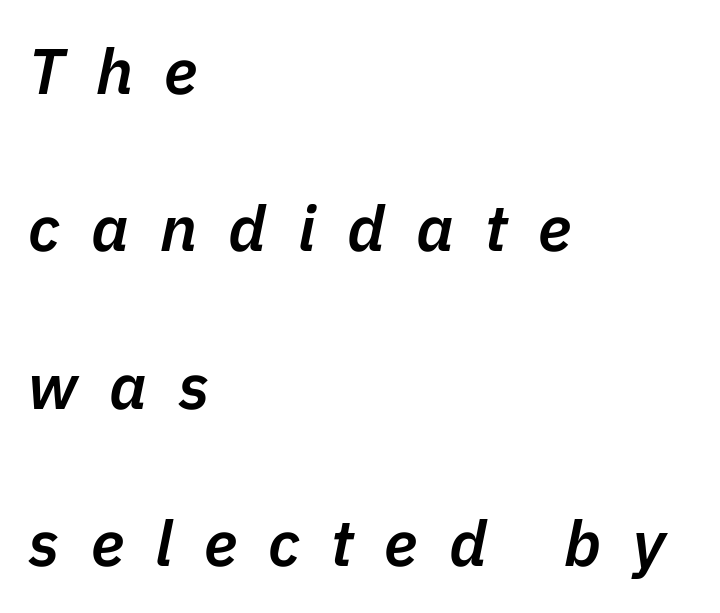
The image shows 64 px semibold type, italic (leaning right); set left-aligned, loose line spacing (2.46x), unusually wide letter spacing (+0.49 em), not underlined; low stroke contrast and a medium x-height.
